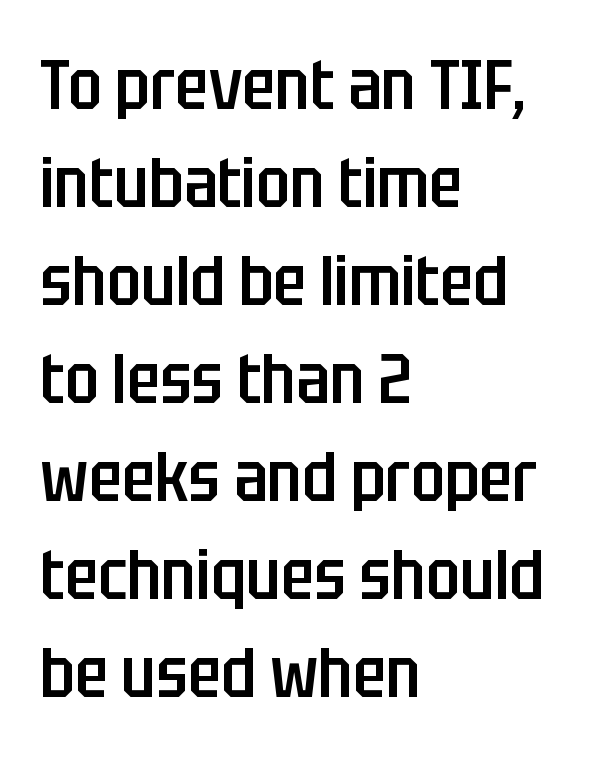
Stroke terminals: plain, sans-serif. Spacing verdict: proportional, widths tailored to each character. This rendering features lettering with no underline. Default kerning and tracking; the words read as compact shapes.
